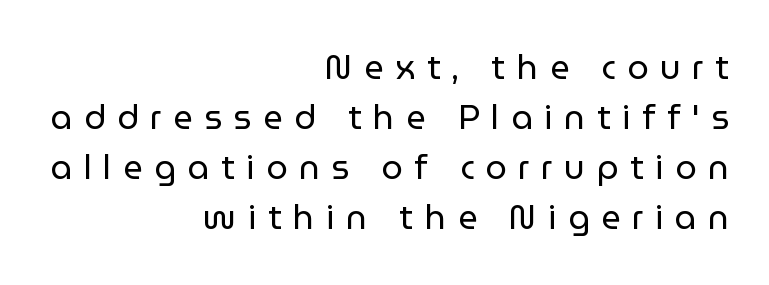
Q: Is the text bold? A: No.
Q: Is the text italic (slanted)? A: No, it is upright.
Q: Is the typeface a serif or a sans-serif typeface? A: Sans-serif.
Q: Is the text underlined? A: No.
Q: How is the paragraph aligned? A: Right-aligned.
Q: Is the spacing between letters normal or unusually wide? A: Unusually wide.
Q: Is the spacing between lines tight, normal or loose? A: Normal.
Q: Width (condensed, normal, or wide)? A: Normal.
Q: Stroke contrast? A: Low.
Q: x-height? A: Medium.
Q: Monospaced? A: No.
